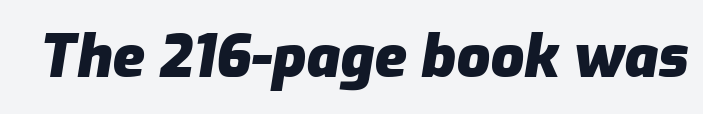
Q: Is the text bold? A: Yes.
Q: Is the text italic (slanted)? A: Yes, it leans right by about 9 degrees.
Q: Is the text underlined? A: No.
Q: Is the spacing between letters normal or unusually wide? A: Normal.
Q: Width (condensed, normal, or wide)? A: Normal.
Q: Stroke contrast? A: Low.
Q: x-height? A: Medium.
Q: Monospaced? A: No.
